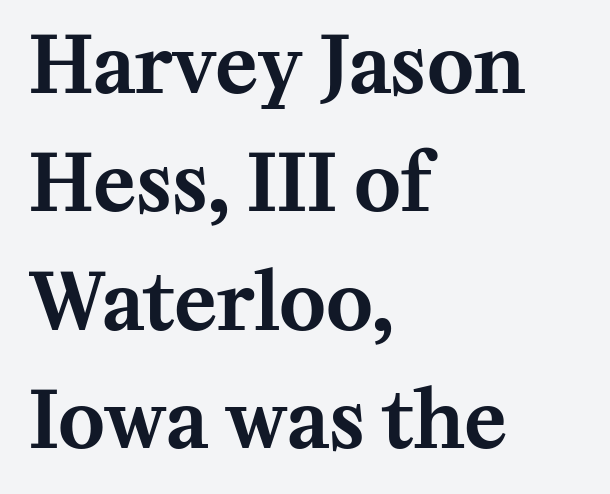
Q: Is the text italic (slanted)? A: No, it is upright.
Q: Is the typeface a serif or a sans-serif typeface? A: Serif.
Q: Is the text underlined? A: No.
Q: How is the paragraph aligned? A: Left-aligned.
Q: Is the spacing between letters normal or unusually wide? A: Normal.
Q: Is the spacing between lines tight, normal or loose? A: Normal.
Q: Width (condensed, normal, or wide)? A: Normal.
Q: Stroke contrast? A: Medium.
Q: x-height? A: Medium.
Q: Monospaced? A: No.
